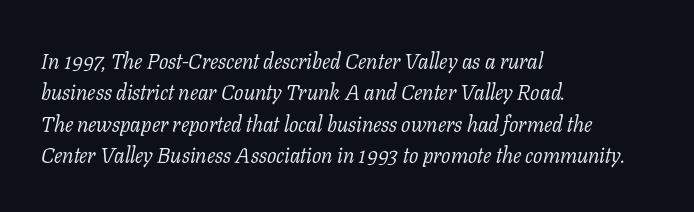
Q: Is the text bold? A: No.
Q: Is the text italic (slanted)? A: Yes, it leans right by about 11 degrees.
Q: Is the text underlined? A: No.
Q: How is the paragraph aligned? A: Left-aligned.
Q: Is the spacing between letters normal or unusually wide? A: Normal.
Q: Is the spacing between lines tight, normal or loose? A: Normal.
